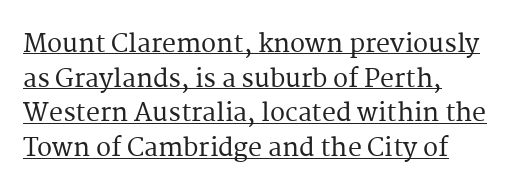
The image shows 25 px text type, upright; set left-aligned, normal line spacing (1.39x), normal letter spacing, underlined.
